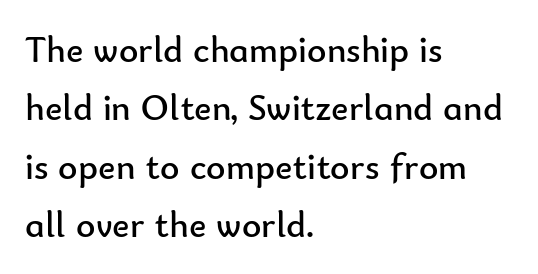
Between one letter and the next there's only the usual sliver of space. The cut favours lightness, reaching ordinary text weight at its darkest. What's the leading like? Ordinary, nothing unusual. Designer's note — italics off, roman on. Underline: absent.
